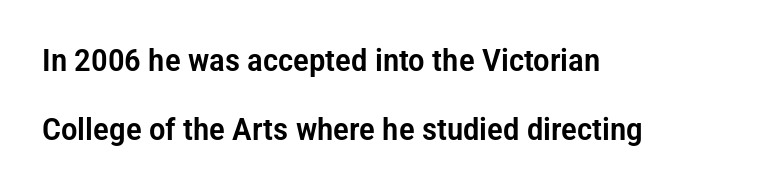
The image shows 31 px condensed sans-serif type, upright; set left-aligned, loose line spacing (2.23x), normal letter spacing, not underlined; low stroke contrast and a medium x-height.
